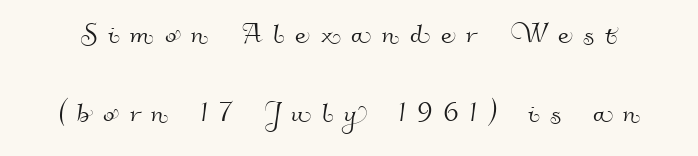
{"serif": "no", "width": "normal", "stroke_contrast": "high", "x_height": "small", "monospaced": "no", "underline": "no", "line_spacing": "loose", "line_spacing_ratio": 2.32, "letter_spacing": "wide", "letter_spacing_em": 0.32, "glyph_px": 34}
